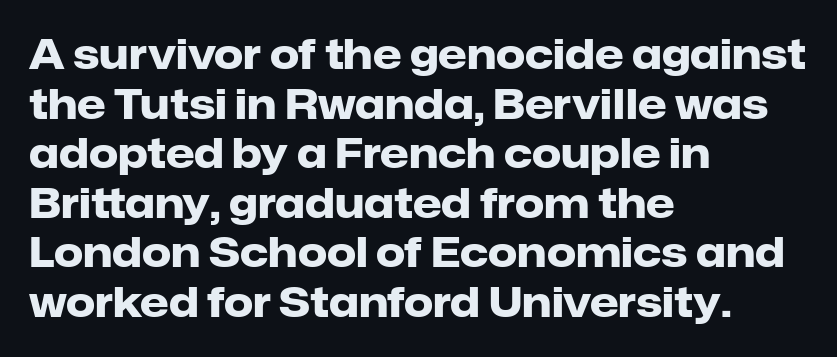
Q: Is the text bold? A: Yes.
Q: Is the text italic (slanted)? A: No, it is upright.
Q: Is the typeface a serif or a sans-serif typeface? A: Sans-serif.
Q: Is the text underlined? A: No.
Q: How is the paragraph aligned? A: Left-aligned.
Q: Is the spacing between letters normal or unusually wide? A: Normal.
Q: Width (condensed, normal, or wide)? A: Normal.
Q: Stroke contrast? A: Low.
Q: x-height? A: Medium.
Q: Monospaced? A: No.
